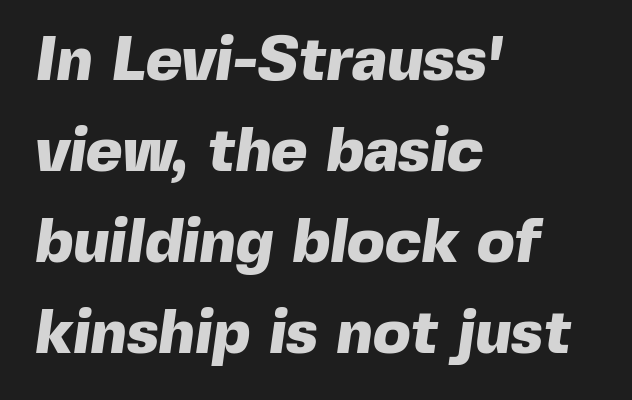
This block has exactly the height ordinary leading produces. Each letter keeps its own natural width here, so spacing adapts to shape. Each glyph is drawn with heavy, bold strokes. Typeset ragged right — the left edge is the straight one. Words appear dense and cohesive because spacing is normal. The type family on display is of the sans-serif kind.
